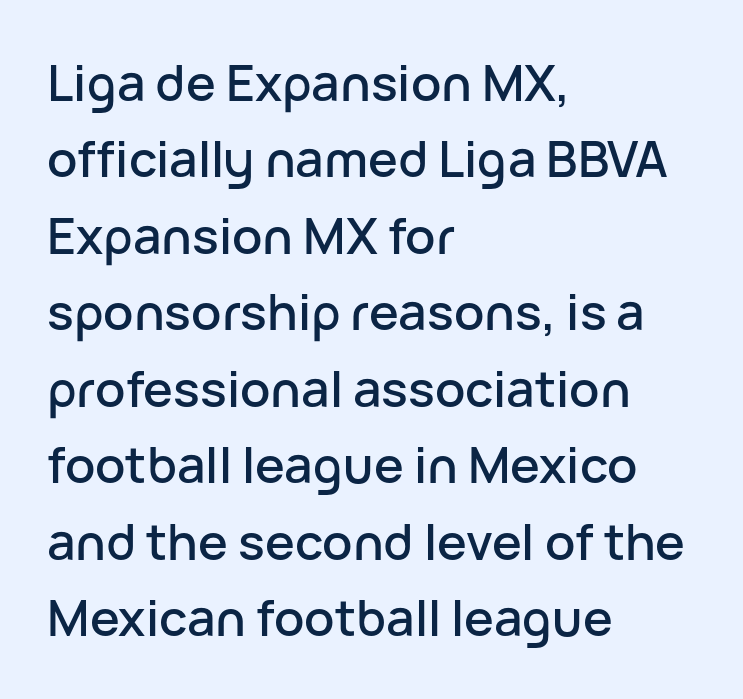
Leading: standard. Reading down the block, your eye returns to a fixed left position each line. Does extra space separate the letters? No, they use regular spacing. The font family rendered here belongs to the sans-serif group.
